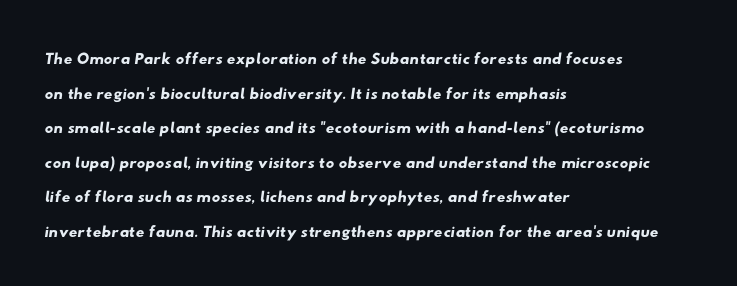
This sample uses plain, unmodified letter spacing. The text block is weighted toward the left margin, trailing off unevenly rightward. Letters rest on an invisible, unmarked baseline. Does the leading feel generous? No, just average.
